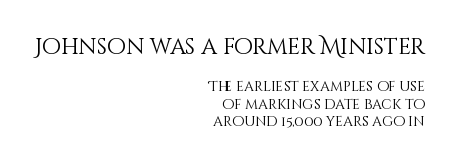
Bare-footed words on every line. Caption: multi-line text, flush right, ragged left. The passage shown stacks its lines at a standard gap. These lines keep a tight, regular rhythm from letter to letter. This layout puts the oversized block above and the modest block below.
